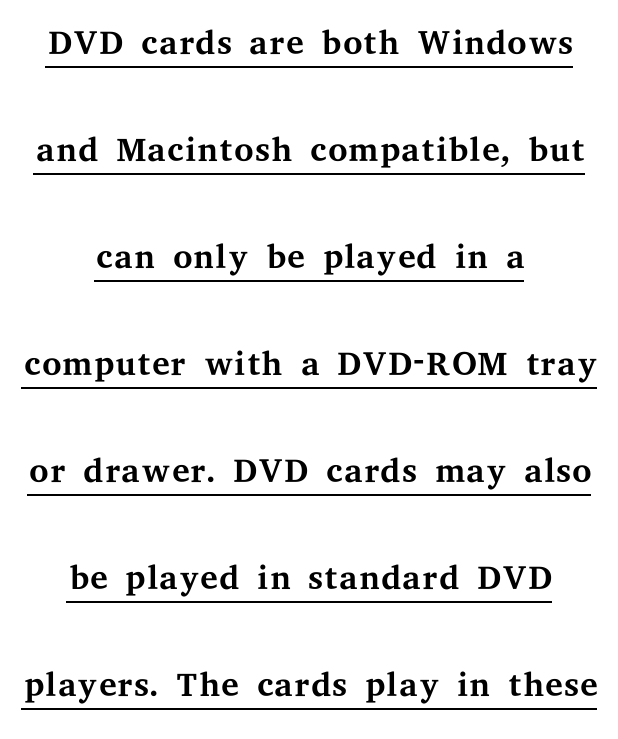
{"serif": "yes", "italic": "no", "bold": "no", "weight": "regular", "width": "wide", "stroke_contrast": "medium", "x_height": "medium", "monospaced": "no", "underline": "yes", "align": "center", "line_spacing": "loose", "line_spacing_ratio": 2.14, "letter_spacing": "normal", "letter_spacing_em": 0.0, "glyph_px": 50}
